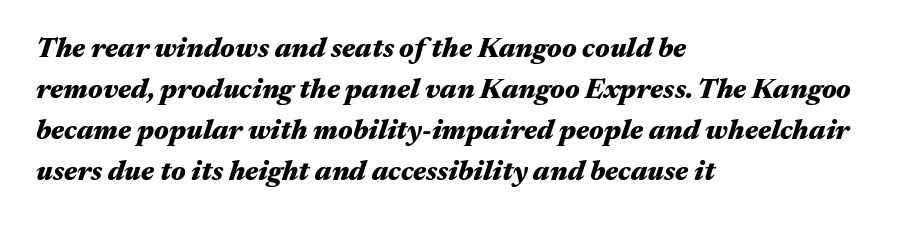
{"italic": "yes", "lean": "right", "slant_degrees": 17, "bold": "yes", "weight": "heavy", "width": "wide", "stroke_contrast": "medium", "x_height": "medium", "monospaced": "no", "underline": "no", "align": "left", "line_spacing": "normal", "line_spacing_ratio": 1.47, "letter_spacing": "normal", "letter_spacing_em": 0.0, "glyph_px": 28}
